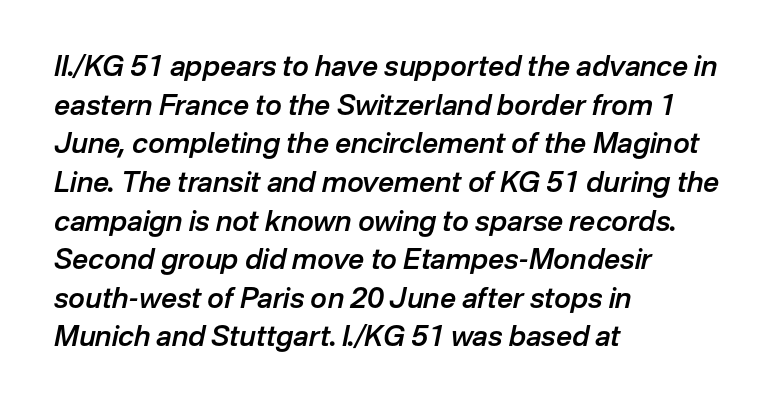
Normally led — the rows are evenly, conventionally spaced. The area under the type is left untouched. Every letter is mildly thick-stroked: semibold rather than bold. Proportional: the letters do not fall into vertical columns. The typography opts for an oblique posture over an upright one. All the whitespace from short lines collects on the right.
